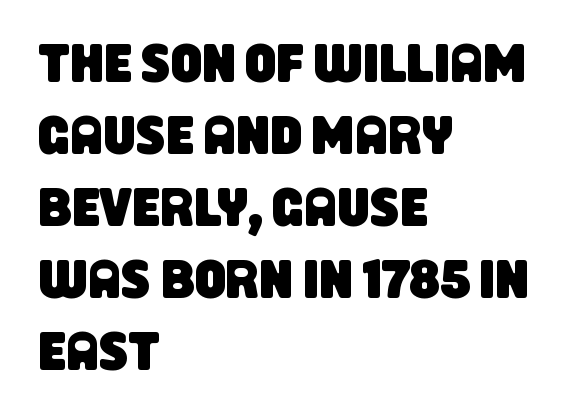
The image shows 55 px condensed sans-serif type; set left-aligned, normal line spacing (1.31x), normal letter spacing, not underlined; low stroke contrast and a large x-height.
